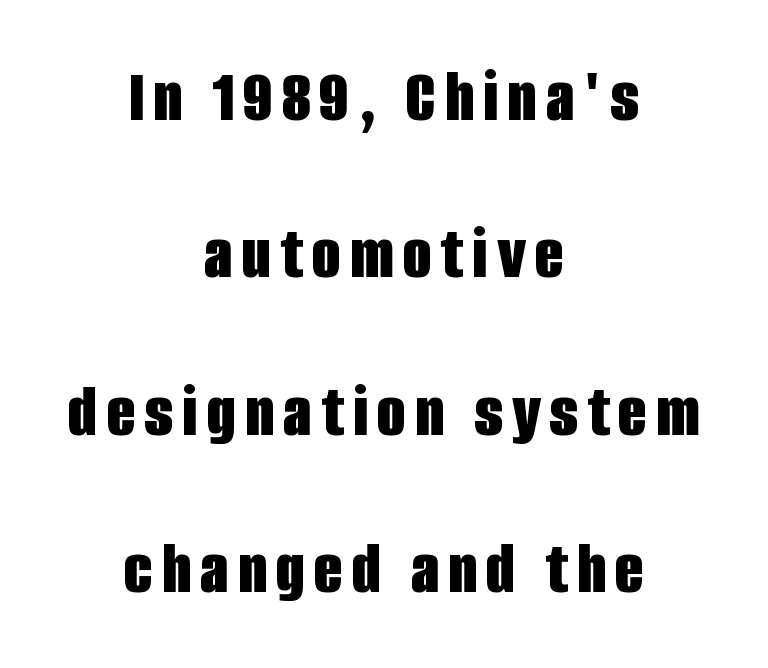
The image shows 75 px bold, condensed sans-serif type, upright; set centered, loose line spacing (2.1x), not underlined; low stroke contrast and a large x-height.
